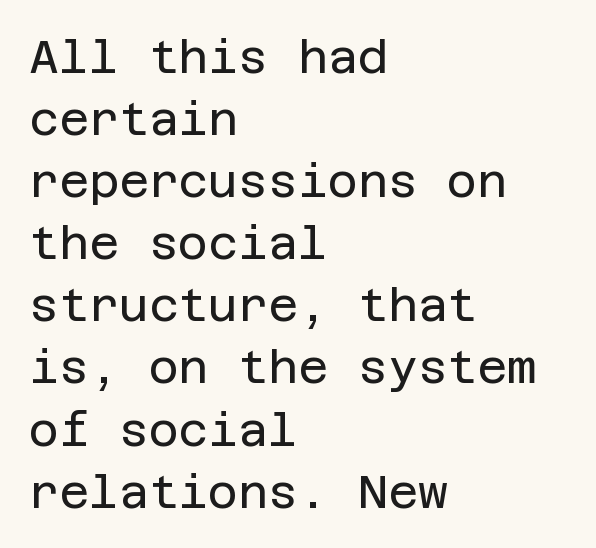
The strip under each line holds only bare page. Do the letters lean? They stand straight. Each line starts at the same left margin while the right side varies. One glance says typical: line gaps are just what's usual. Words appear dense and cohesive because spacing is normal.
